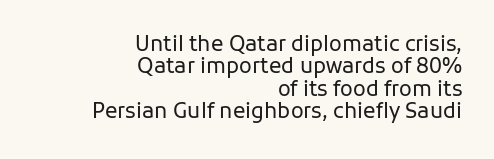
The image shows 21 px text type, upright; set right-aligned, tight line spacing (1.06x), normal letter spacing, not underlined.
